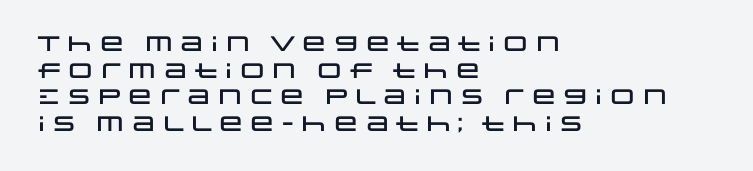
Successive baselines arrive at the customary interval. The space directly below the letters is spotless. The face used here is rendered with its standard letterfit. The rendering anchors every line to the left-hand side.
